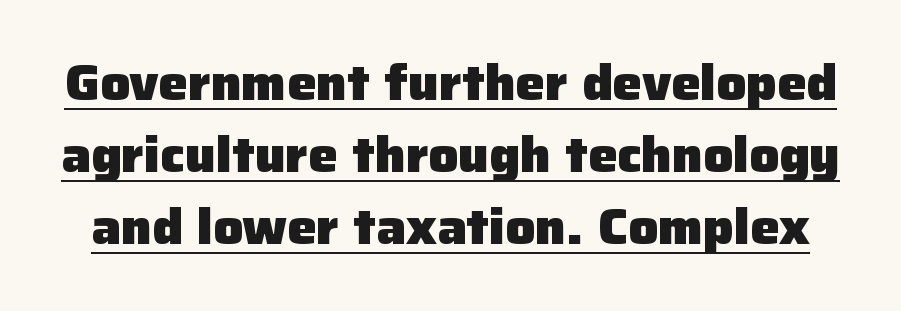
Q: Is the text bold? A: Yes.
Q: Is the text italic (slanted)? A: No, it is upright.
Q: Is the typeface a serif or a sans-serif typeface? A: Sans-serif.
Q: Is the text underlined? A: Yes.
Q: Is the spacing between letters normal or unusually wide? A: Normal.
Q: Is the spacing between lines tight, normal or loose? A: Normal.
Q: Width (condensed, normal, or wide)? A: Normal.
Q: Stroke contrast? A: Low.
Q: x-height? A: Medium.
Q: Monospaced? A: No.
